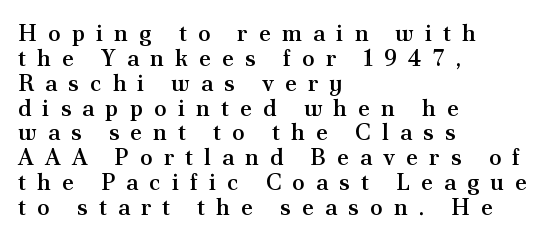
Q: Is the text bold? A: Semi-bold.
Q: Is the text italic (slanted)? A: No, it is upright.
Q: Is the text underlined? A: No.
Q: How is the paragraph aligned? A: Left-aligned.
Q: Is the spacing between letters normal or unusually wide? A: Unusually wide.
Q: Is the spacing between lines tight, normal or loose? A: Tight.
